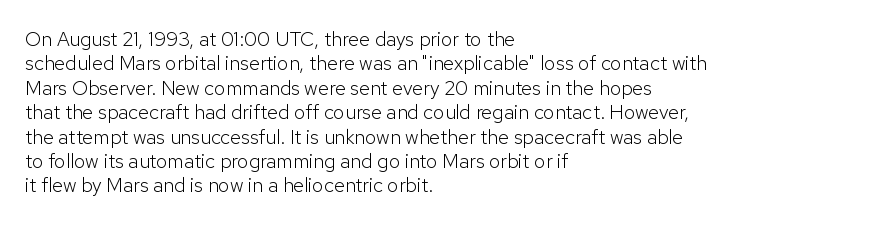
These lines keep a tight, regular rhythm from letter to letter. In CSS terms this would be text-align: left. Weight: in the light-to-regular range. This is roman type, the default non-slanted kind. Decoration check: the copy has no underline.
